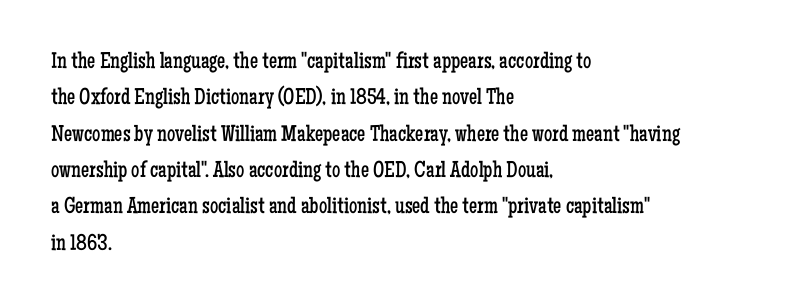
Compared with typical paragraphs, the rows here are spaced about the same. The letterforms sit at book weight or below. Ascenders rise straight up at ninety degrees. The lines are quadded left. Check the space under the baseline: it is left empty. Tracking value appears to be zero — textbook default spacing.
